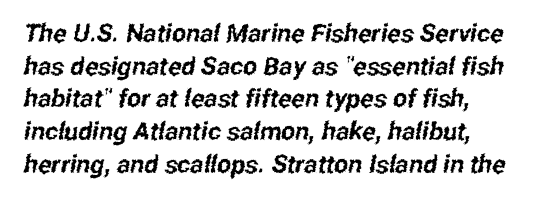
The image shows 25 px text type; set normal line spacing (1.31x), normal letter spacing, not underlined.
